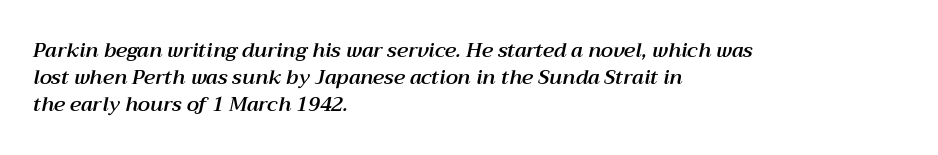
Honestly, the letter spacing is just normal — you wouldn't notice it. The passage shown stacks its lines at a standard gap. Rendered with sloped, italic letterforms. Beneath every word, the page is bare.
